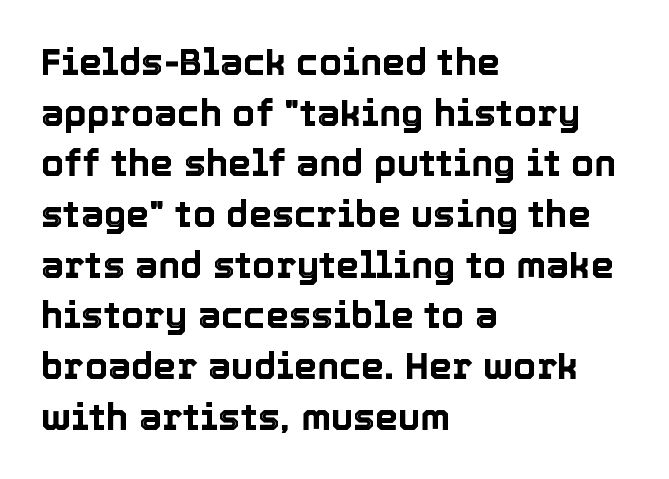
{"italic": "no", "width": "normal", "x_height": "medium", "monospaced": "no", "underline": "no", "align": "left", "line_spacing": "normal", "line_spacing_ratio": 1.37, "letter_spacing": "normal", "letter_spacing_em": 0.0, "glyph_px": 37}
